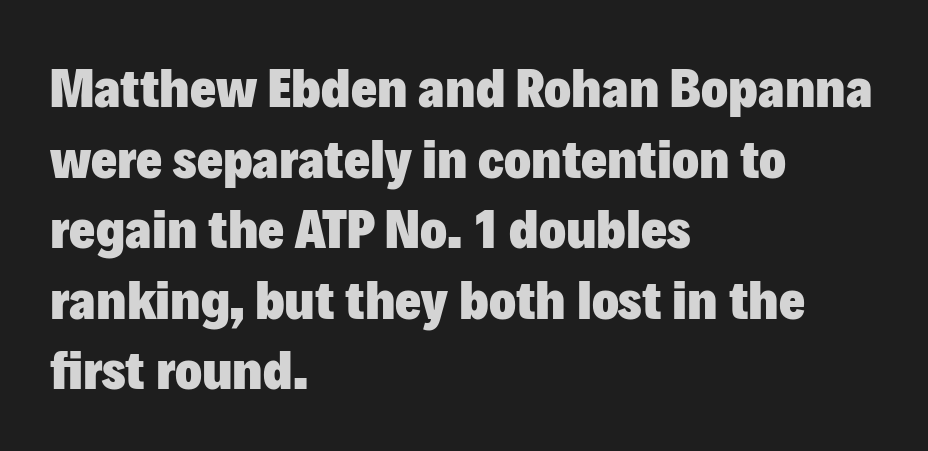
Q: Is the text bold? A: Yes.
Q: Is the text italic (slanted)? A: No, it is upright.
Q: Is the typeface a serif or a sans-serif typeface? A: Sans-serif.
Q: Is the text underlined? A: No.
Q: How is the paragraph aligned? A: Left-aligned.
Q: Is the spacing between letters normal or unusually wide? A: Normal.
Q: Is the spacing between lines tight, normal or loose? A: Normal.
Q: Width (condensed, normal, or wide)? A: Normal.
Q: Stroke contrast? A: Low.
Q: x-height? A: Medium.
Q: Monospaced? A: No.
